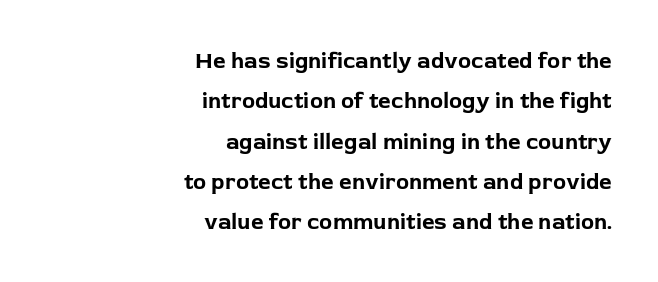
Words appear dense and cohesive because spacing is normal. Characters remain perfectly vertical along every line. Glance below the letters and you will spot only blank space. Every letter is thick-stroked: bold, no question.
